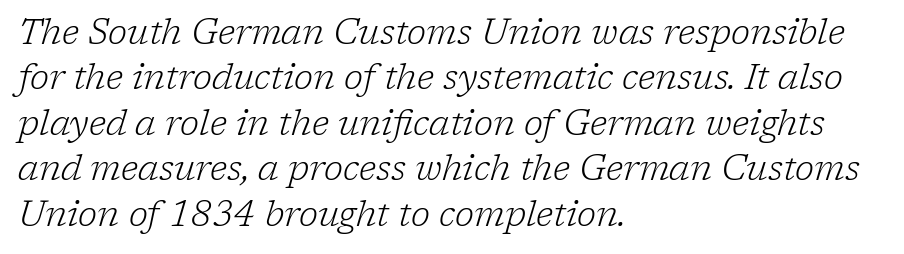
Note the varied advance widths — an 'i' is clearly narrower than an 'm'. Unbolded letterforms with no extra heft. Decoration check: the copy has no underline. Baseline-to-baseline distance is the conventional proportion of letter height. Italic: yes, the glyphs are oblique.
